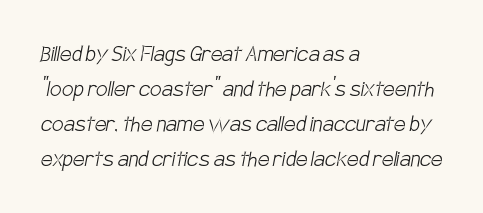
The image shows 26 px text type; set left-aligned, normal line spacing (1.35x), normal letter spacing, not underlined.
